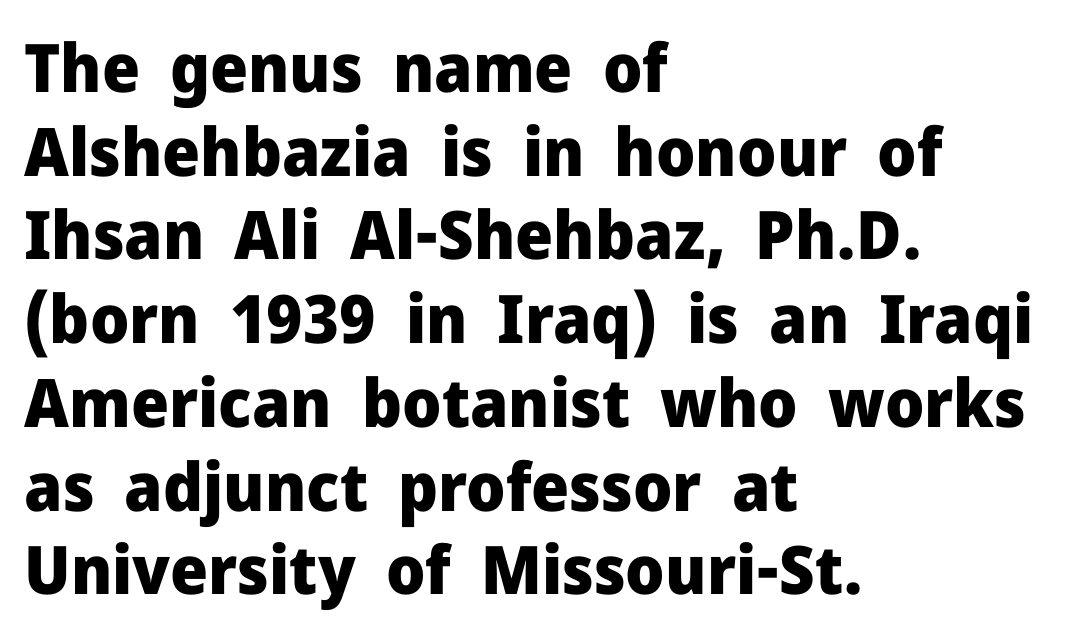
{"serif": "no", "italic": "no", "bold": "yes", "weight": "heavy", "width": "normal", "stroke_contrast": "low", "x_height": "medium", "monospaced": "no", "underline": "no", "align": "left", "line_spacing": "normal", "line_spacing_ratio": 1.25, "letter_spacing": "normal", "letter_spacing_em": 0.0, "glyph_px": 67}
